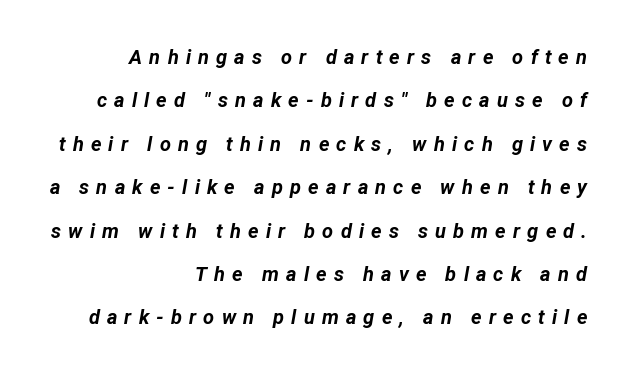
The image shows 20 px bold type, italic (leaning right); set right-aligned, loose line spacing (2.17x), unusually wide letter spacing (+0.36 em), not underlined.
